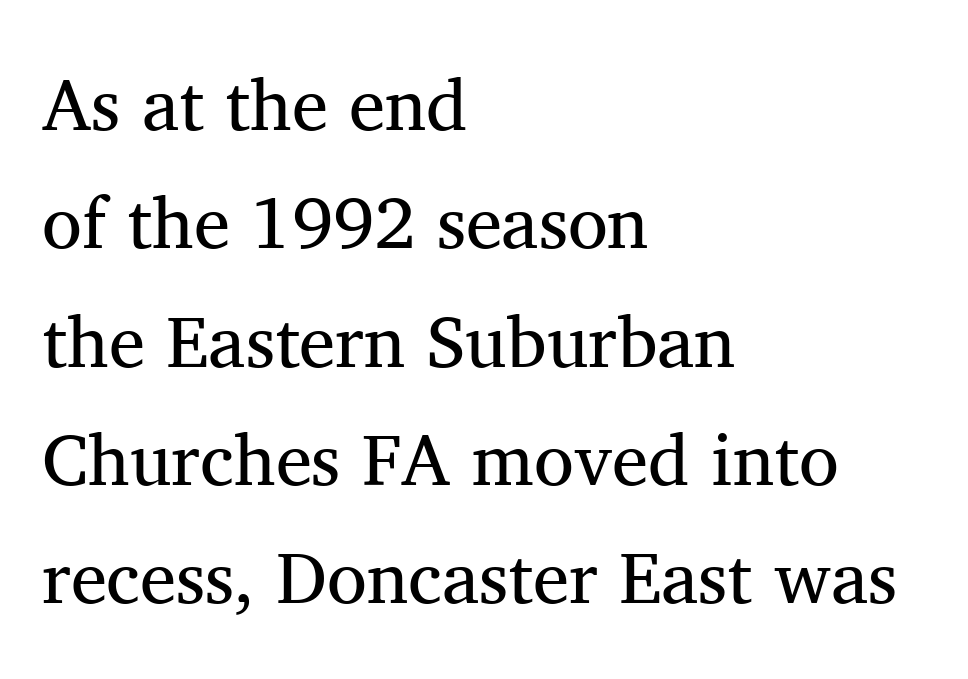
Q: Is the text bold? A: No.
Q: Is the text italic (slanted)? A: No, it is upright.
Q: Is the typeface a serif or a sans-serif typeface? A: Serif.
Q: Is the text underlined? A: No.
Q: How is the paragraph aligned? A: Left-aligned.
Q: Is the spacing between letters normal or unusually wide? A: Normal.
Q: Is the spacing between lines tight, normal or loose? A: Normal.
Q: Width (condensed, normal, or wide)? A: Normal.
Q: Stroke contrast? A: Medium.
Q: x-height? A: Medium.
Q: Monospaced? A: No.
